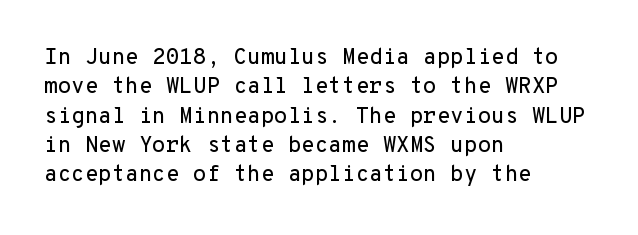
{"italic": "no", "underline": "no", "align": "left", "line_spacing": "normal", "line_spacing_ratio": 1.33, "letter_spacing": "normal", "letter_spacing_em": 0.0, "glyph_px": 22}
